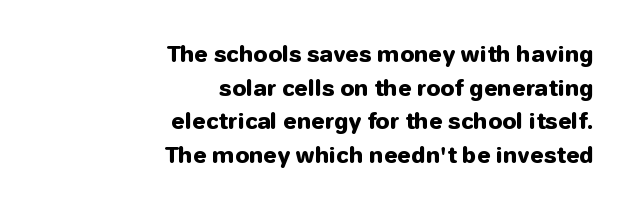
{"italic": "no", "bold": "yes", "underline": "no", "align": "right", "line_spacing": "normal", "line_spacing_ratio": 1.53, "letter_spacing": "normal", "letter_spacing_em": 0.0, "glyph_px": 22}
